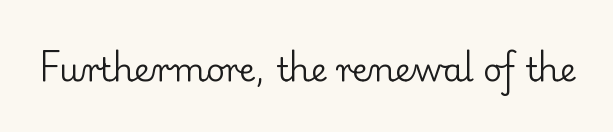
Is the type heavy? It reads as light-to-regular instead. These lines are rendered in a variable-pitch font. Rule under the text: the space is simply empty. The face used here is rendered with its standard letterfit. Serif or sans? Serif — the stroke terminals have little feet.
